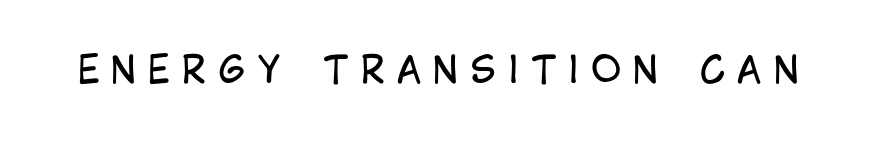
The image shows 37 px regular-weight, condensed sans-serif type, upright; set unusually wide letter spacing (+0.32 em), not underlined; low stroke contrast and a large x-height.
